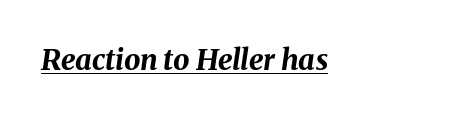
Q: Is the text bold? A: Yes.
Q: Is the text italic (slanted)? A: Yes, it leans right by about 8 degrees.
Q: Is the text underlined? A: Yes.
Q: Is the spacing between letters normal or unusually wide? A: Normal.
Q: Width (condensed, normal, or wide)? A: Normal.
Q: Stroke contrast? A: Medium.
Q: x-height? A: Medium.
Q: Monospaced? A: No.
